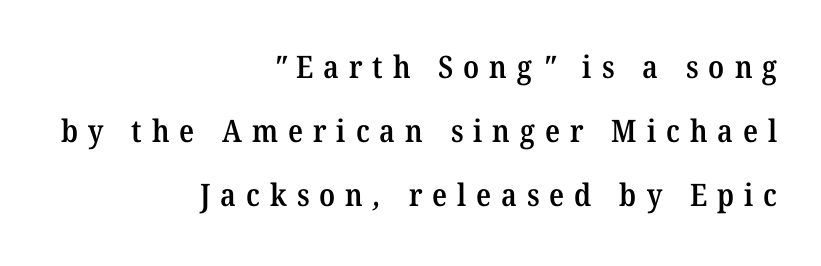
The image shows 31 px semibold serif type; set right-aligned, loose line spacing (2.06x), unusually wide letter spacing (+0.32 em), not underlined; medium stroke contrast and a medium x-height.
